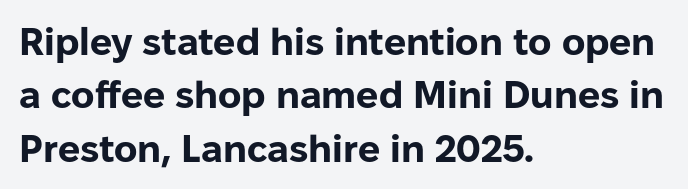
The image shows 39 px bold sans-serif type, upright; set left-aligned, normal line spacing (1.37x), normal letter spacing, not underlined; low stroke contrast and a medium x-height.
